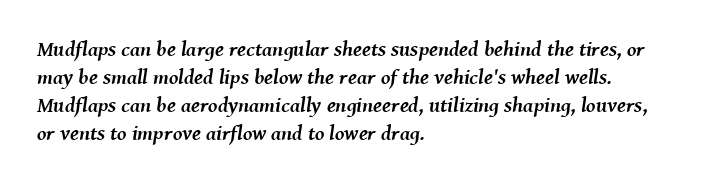
Q: Is the text bold? A: Yes.
Q: Is the text italic (slanted)? A: Yes, it leans right by about 8 degrees.
Q: Is the text underlined? A: No.
Q: How is the paragraph aligned? A: Left-aligned.
Q: Is the spacing between letters normal or unusually wide? A: Normal.
Q: Is the spacing between lines tight, normal or loose? A: Normal.
